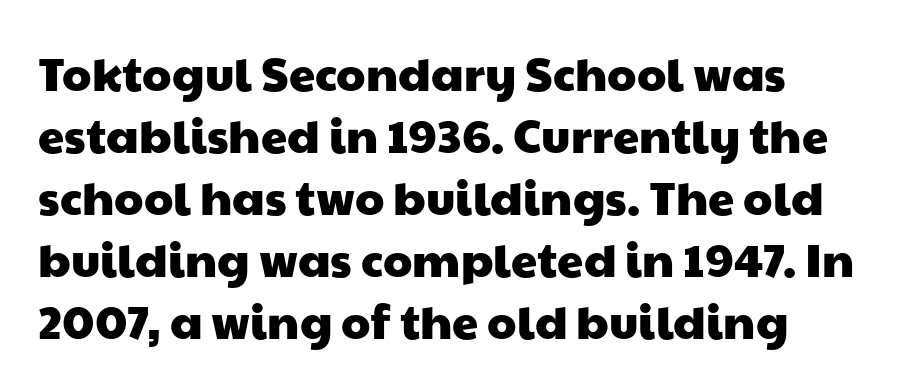
{"serif": "no", "width": "wide", "stroke_contrast": "low", "x_height": "medium", "monospaced": "no", "underline": "no", "align": "left", "line_spacing": "normal", "line_spacing_ratio": 1.32, "letter_spacing": "normal", "letter_spacing_em": 0.0, "glyph_px": 47}
